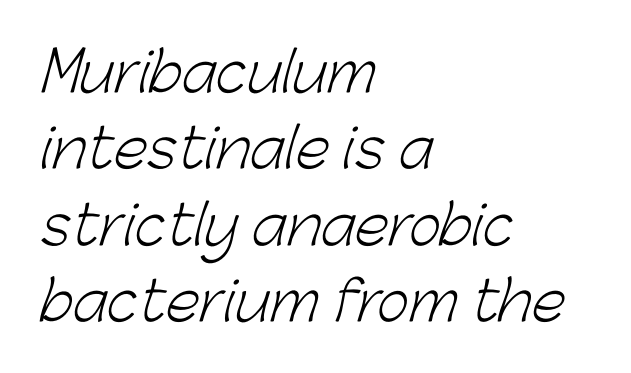
Q: Is the text bold? A: No.
Q: Is the typeface a serif or a sans-serif typeface? A: Sans-serif.
Q: Is the text underlined? A: No.
Q: How is the paragraph aligned? A: Left-aligned.
Q: Is the spacing between letters normal or unusually wide? A: Normal.
Q: Is the spacing between lines tight, normal or loose? A: Normal.
Q: Width (condensed, normal, or wide)? A: Normal.
Q: Stroke contrast? A: Low.
Q: x-height? A: Medium.
Q: Monospaced? A: No.
